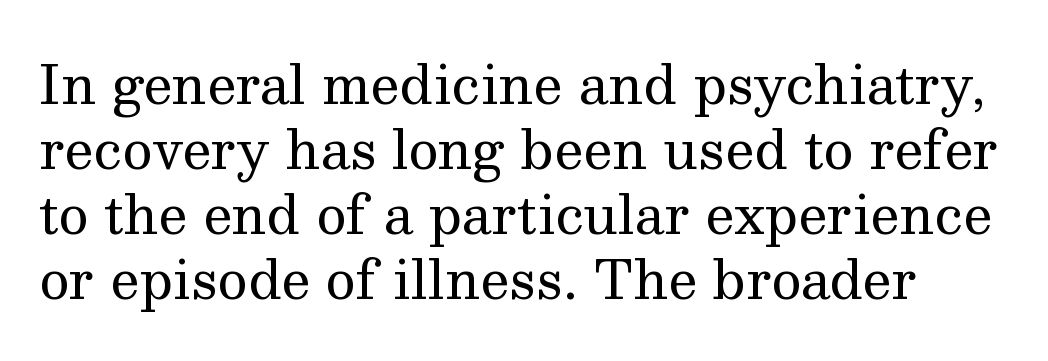
Q: Is the text bold? A: No.
Q: Is the text italic (slanted)? A: No, it is upright.
Q: Is the typeface a serif or a sans-serif typeface? A: Serif.
Q: Is the text underlined? A: No.
Q: Is the spacing between letters normal or unusually wide? A: Normal.
Q: Is the spacing between lines tight, normal or loose? A: Normal.
Q: Width (condensed, normal, or wide)? A: Normal.
Q: Stroke contrast? A: Medium.
Q: x-height? A: Medium.
Q: Monospaced? A: No.
